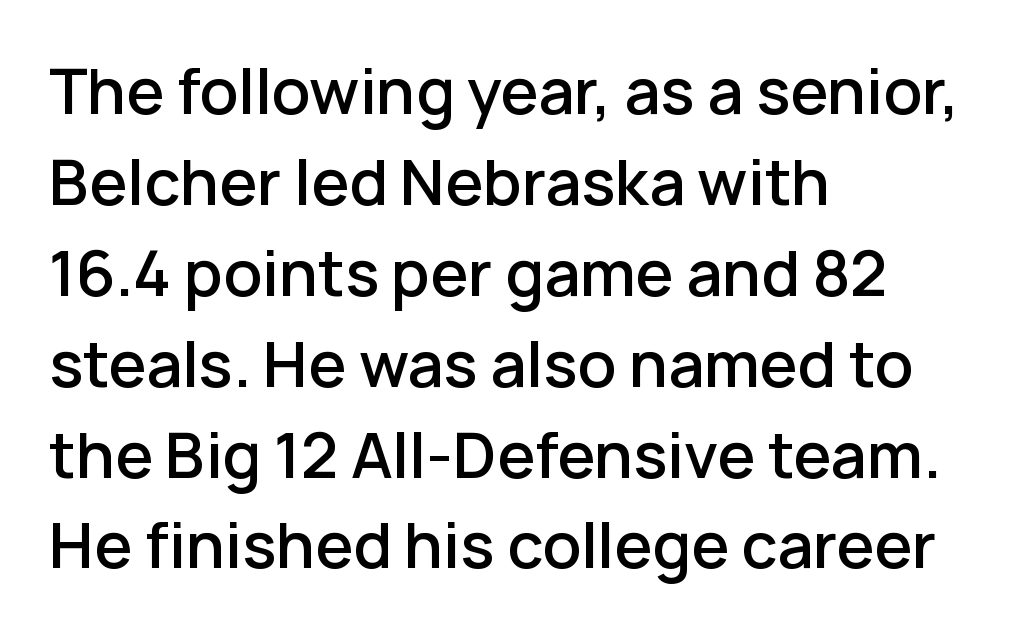
Q: Is the text bold? A: Semi-bold.
Q: Is the text italic (slanted)? A: No, it is upright.
Q: Is the typeface a serif or a sans-serif typeface? A: Sans-serif.
Q: Is the text underlined? A: No.
Q: How is the paragraph aligned? A: Left-aligned.
Q: Is the spacing between letters normal or unusually wide? A: Normal.
Q: Is the spacing between lines tight, normal or loose? A: Normal.
Q: Width (condensed, normal, or wide)? A: Normal.
Q: Stroke contrast? A: Low.
Q: x-height? A: Medium.
Q: Monospaced? A: No.
